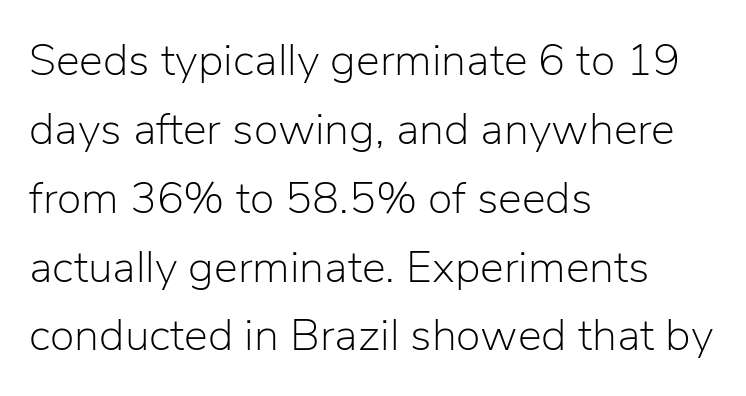
{"serif": "no", "italic": "no", "bold": "no", "weight": "light", "width": "normal", "stroke_contrast": "low", "x_height": "medium", "monospaced": "no", "underline": "no", "align": "left", "line_spacing": "normal", "line_spacing_ratio": 1.53, "letter_spacing": "normal", "letter_spacing_em": 0.0, "glyph_px": 45}
